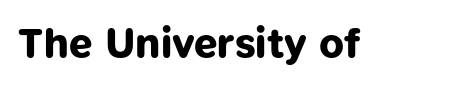
Q: Is the text bold? A: Yes.
Q: Is the typeface a serif or a sans-serif typeface? A: Sans-serif.
Q: Is the text underlined? A: No.
Q: Is the spacing between letters normal or unusually wide? A: Normal.
Q: Width (condensed, normal, or wide)? A: Normal.
Q: Stroke contrast? A: Low.
Q: x-height? A: Medium.
Q: Monospaced? A: No.
